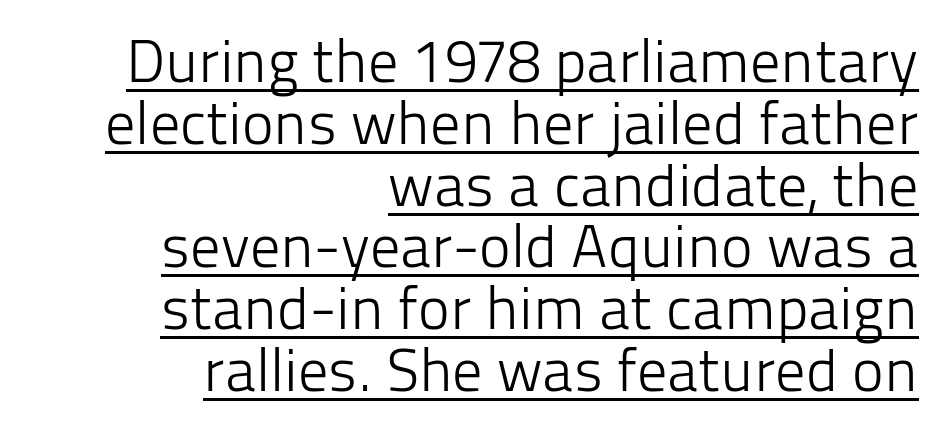
The image shows 60 px light sans-serif type, upright; set right-aligned, tight line spacing (1.03x), normal letter spacing, underlined; low stroke contrast and a medium x-height.
